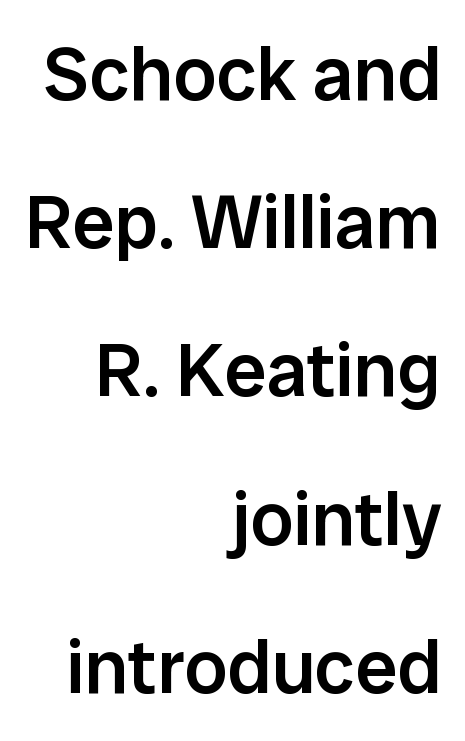
{"serif": "no", "italic": "no", "bold": "semi", "weight": "semibold", "width": "normal", "stroke_contrast": "low", "x_height": "medium", "monospaced": "no", "underline": "no", "align": "right", "line_spacing": "loose", "line_spacing_ratio": 1.95, "letter_spacing": "normal", "letter_spacing_em": 0.0, "glyph_px": 76}
